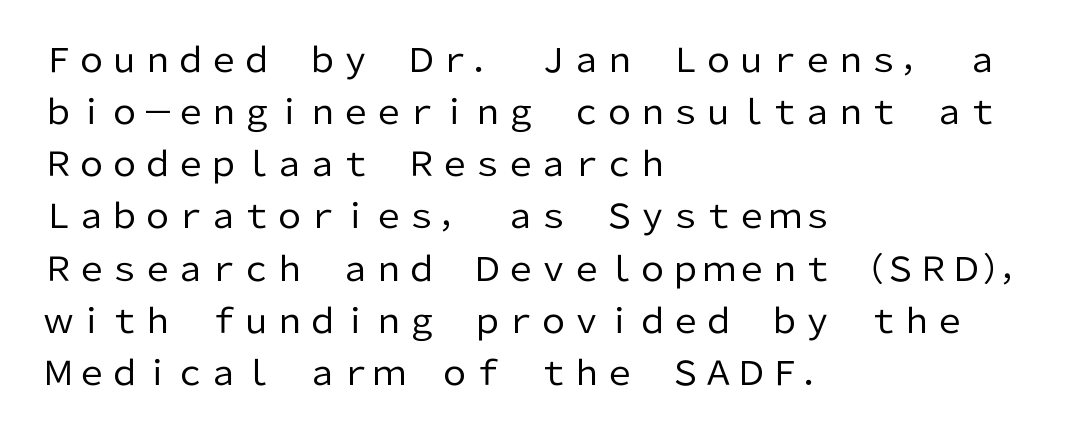
Q: Is the text bold? A: No.
Q: Is the text italic (slanted)? A: No, it is upright.
Q: Is the typeface a serif or a sans-serif typeface? A: Sans-serif.
Q: Is the text underlined? A: No.
Q: How is the paragraph aligned? A: Left-aligned.
Q: Is the spacing between letters normal or unusually wide? A: Normal.
Q: Is the spacing between lines tight, normal or loose? A: Normal.
Q: Width (condensed, normal, or wide)? A: Normal.
Q: Stroke contrast? A: Low.
Q: x-height? A: Medium.
Q: Monospaced? A: No.
